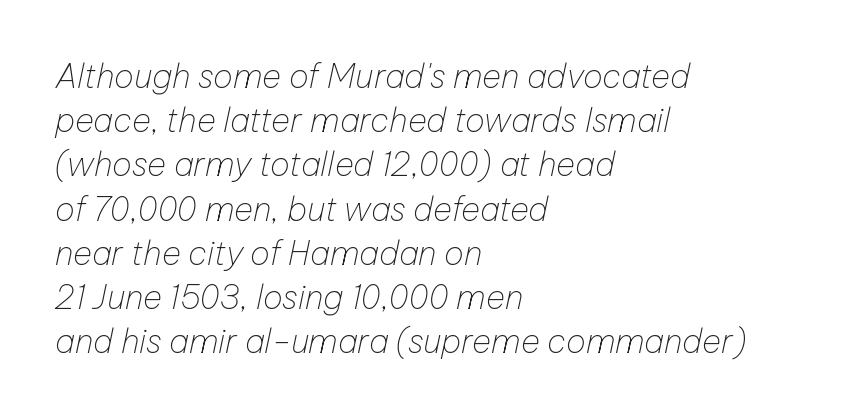
The letters are slanted; this is an italic face. Varying glyph widths throughout — classic text-font behaviour. Letter spacing: default. What's the leading like? Ordinary, nothing unusual. Each line starts at the same left margin while the right side varies. Decoration check: the copy has no underline.
